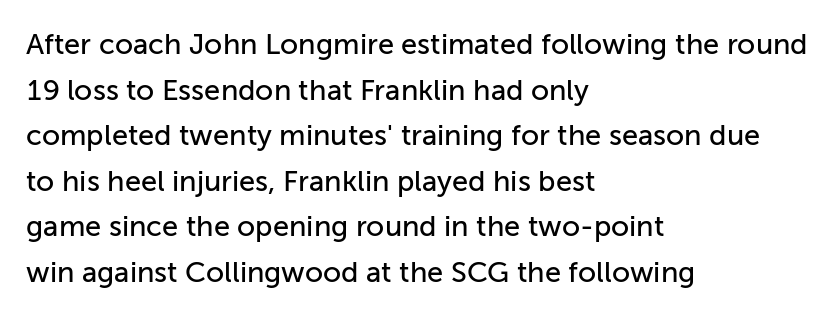
{"serif": "no", "italic": "no", "width": "normal", "stroke_contrast": "low", "x_height": "medium", "monospaced": "no", "underline": "no", "align": "left", "line_spacing": "normal", "line_spacing_ratio": 1.57, "letter_spacing": "normal", "letter_spacing_em": 0.0, "glyph_px": 29}
